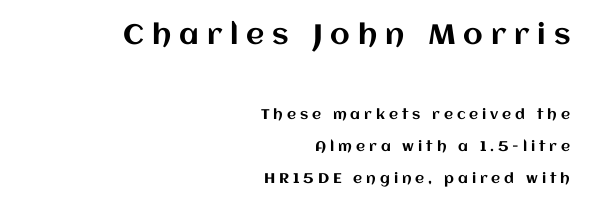
Q: Is the text italic (slanted)? A: No, it is upright.
Q: Is the text underlined? A: No.
Q: How is the paragraph aligned? A: Right-aligned.
Q: Is the spacing between letters normal or unusually wide? A: Unusually wide.
Q: Is the spacing between lines tight, normal or loose? A: Loose.
Q: Which block of text is set in a larger size, the first (top) or the second (bottom)? A: The first (top) one.
Q: Width (condensed, normal, or wide)? A: Normal.
Q: Stroke contrast? A: Medium.
Q: x-height? A: Large.
Q: Monospaced? A: No.
